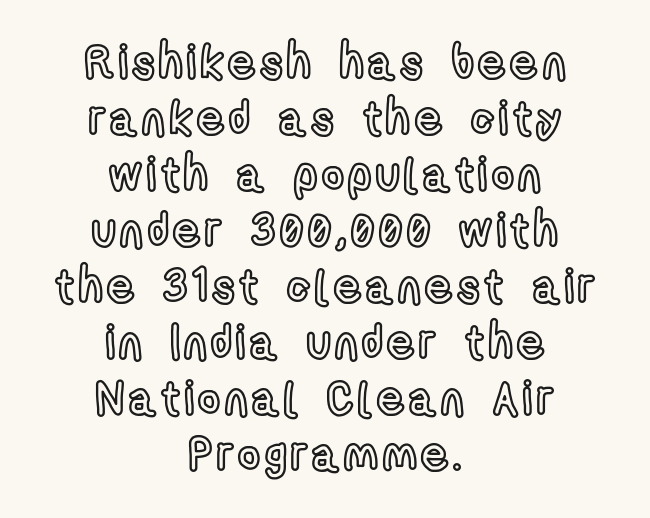
The rendering uses natural spacing where letterforms have individual widths. Alignment: centered. A clean baseline with only descenders dipping below it. Italic: no, the glyphs are upright roman.
